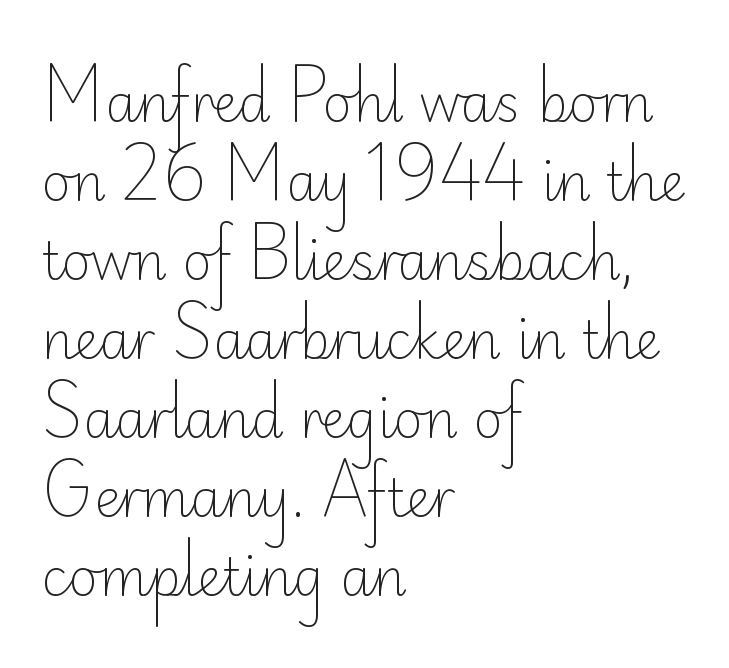
{"serif": "no", "italic": "no", "bold": "no", "weight": "light", "width": "normal", "stroke_contrast": "low", "x_height": "small", "monospaced": "no", "underline": "no", "align": "left", "line_spacing": "normal", "line_spacing_ratio": 1.55, "letter_spacing": "normal", "letter_spacing_em": 0.0, "glyph_px": 51}
